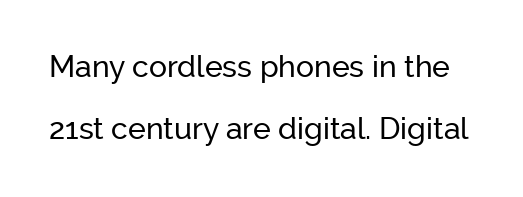
The image shows 30 px sans-serif type, upright; set loose line spacing (2.07x), normal letter spacing, not underlined; low stroke contrast and a medium x-height.
